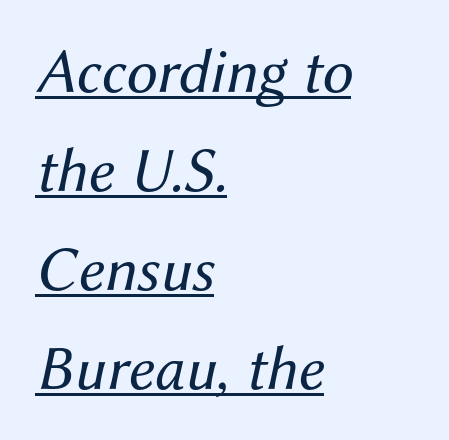
{"italic": "yes", "lean": "right", "slant_degrees": 12, "bold": "no", "weight": "regular", "width": "normal", "stroke_contrast": "medium", "x_height": "medium", "monospaced": "no", "underline": "yes", "align": "left", "line_spacing": "normal", "line_spacing_ratio": 1.57, "letter_spacing": "normal", "letter_spacing_em": 0.0, "glyph_px": 63}
